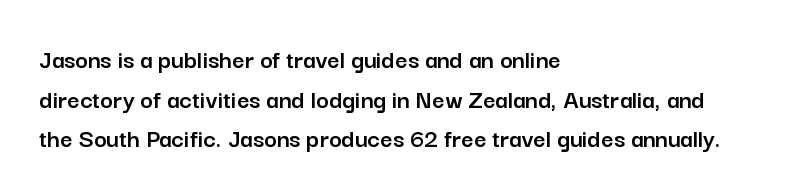
Reading down the column, the eye jumps a familiar distance to each next line. The gaps between neighbouring characters are ordinary and unremarkable. Every character sits straight up, as roman type does. These lines stack with their left ends in a neat column. Bare-footed words on every line.
